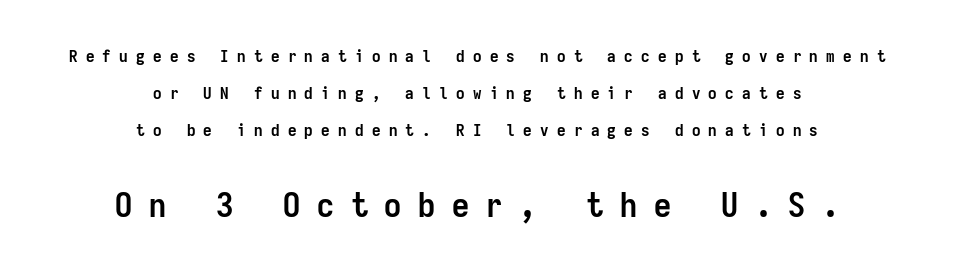
{"serif": "no", "italic": "no", "bold": "yes", "weight": "semibold", "width": "condensed", "stroke_contrast": "low", "x_height": "medium", "monospaced": "yes", "underline": "no", "align": "center", "line_spacing": "loose", "line_spacing_ratio": 2.18, "letter_spacing": "wide", "letter_spacing_em": 0.49, "larger_block": "second", "size_ratio": 2.0, "glyph_px": 34}
